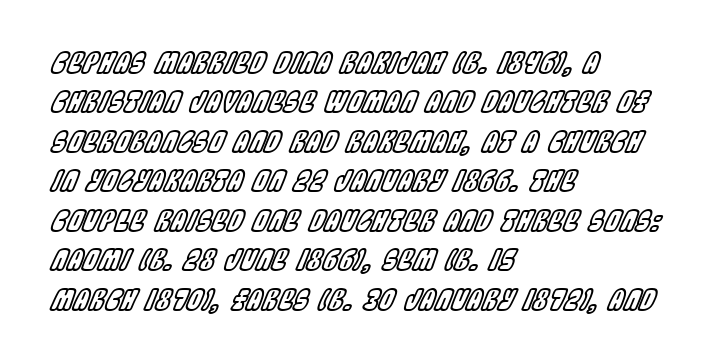
Q: Is the text italic (slanted)? A: Yes, it leans right by about 22 degrees.
Q: Is the text underlined? A: No.
Q: How is the paragraph aligned? A: Left-aligned.
Q: Is the spacing between letters normal or unusually wide? A: Normal.
Q: Is the spacing between lines tight, normal or loose? A: Normal.
Q: Width (condensed, normal, or wide)? A: Condensed.
Q: x-height? A: Large.
Q: Monospaced? A: No.
